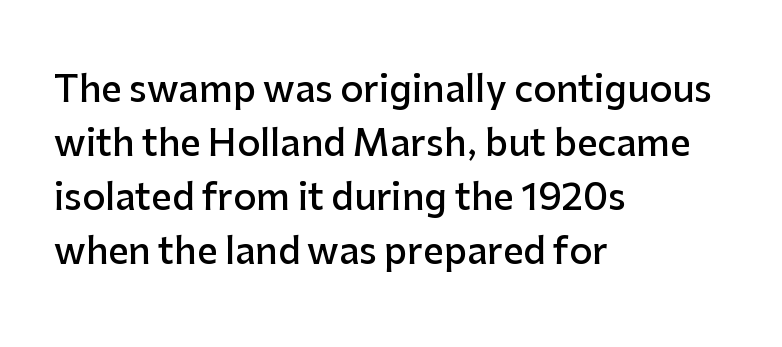
Q: Is the text bold? A: Semi-bold.
Q: Is the text italic (slanted)? A: No, it is upright.
Q: Is the typeface a serif or a sans-serif typeface? A: Sans-serif.
Q: Is the text underlined? A: No.
Q: How is the paragraph aligned? A: Left-aligned.
Q: Is the spacing between letters normal or unusually wide? A: Normal.
Q: Is the spacing between lines tight, normal or loose? A: Normal.
Q: Width (condensed, normal, or wide)? A: Normal.
Q: Stroke contrast? A: Low.
Q: x-height? A: Medium.
Q: Monospaced? A: No.
